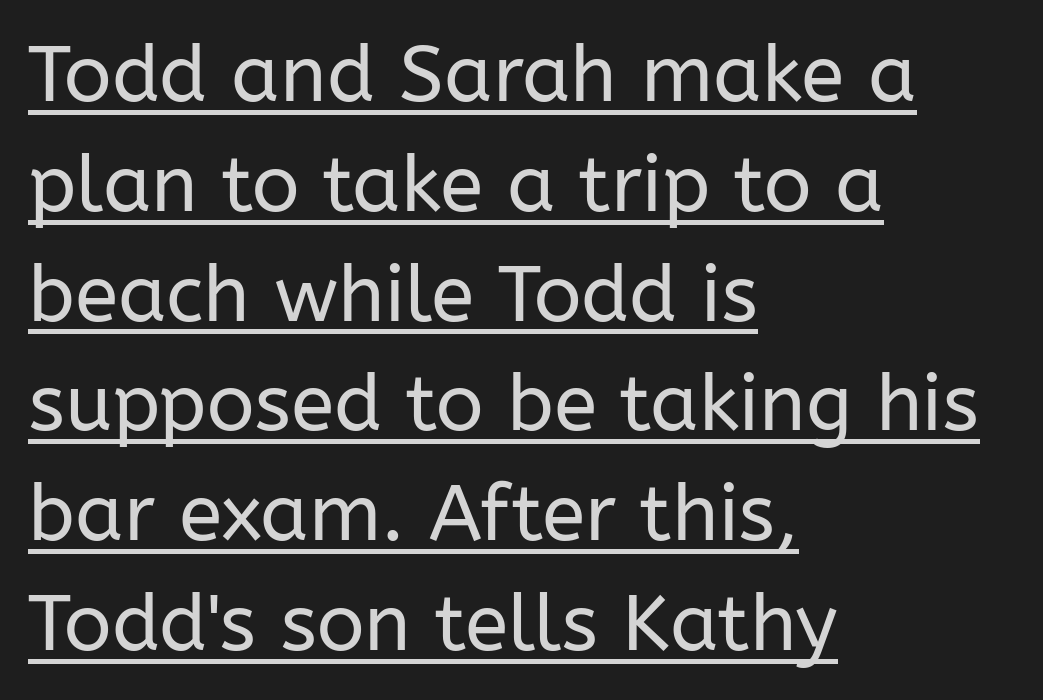
{"serif": "no", "italic": "no", "bold": "no", "weight": "regular", "width": "normal", "stroke_contrast": "low", "x_height": "medium", "monospaced": "no", "underline": "yes", "align": "left", "line_spacing": "normal", "line_spacing_ratio": 1.39, "letter_spacing": "normal", "letter_spacing_em": 0.0, "glyph_px": 79}
